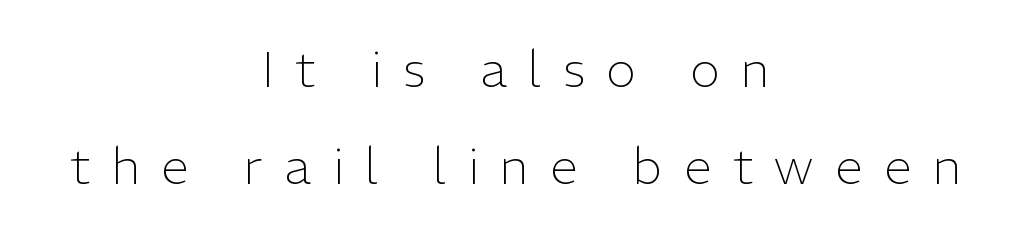
{"serif": "no", "italic": "no", "bold": "no", "weight": "light", "width": "normal", "stroke_contrast": "low", "x_height": "medium", "monospaced": "no", "underline": "no", "align": "center", "line_spacing": "loose", "line_spacing_ratio": 1.95, "letter_spacing": "wide", "letter_spacing_em": 0.43, "glyph_px": 50}
